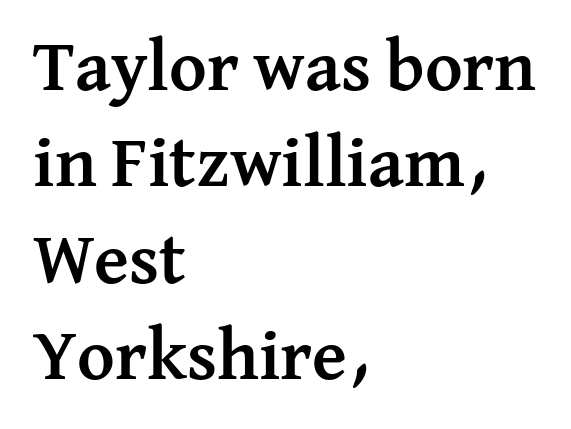
The image shows 72 px semibold serif type, upright; set left-aligned, normal line spacing (1.34x), normal letter spacing, not underlined; medium stroke contrast and a medium x-height.
